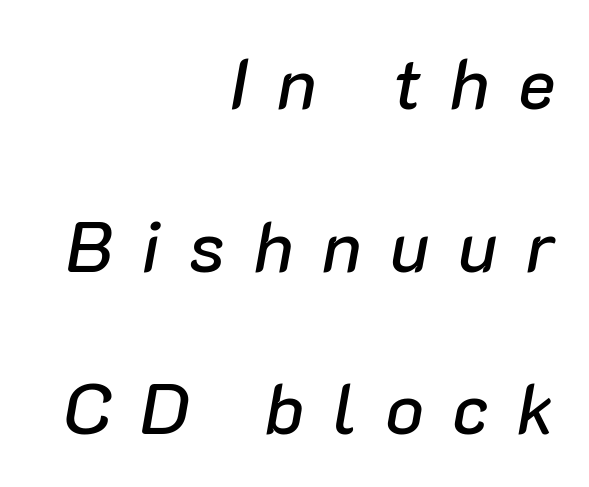
{"italic": "yes", "lean": "right", "slant_degrees": 10, "width": "normal", "stroke_contrast": "low", "x_height": "medium", "monospaced": "no", "underline": "no", "align": "right", "line_spacing": "loose", "line_spacing_ratio": 2.29, "letter_spacing": "wide", "letter_spacing_em": 0.4, "glyph_px": 71}
